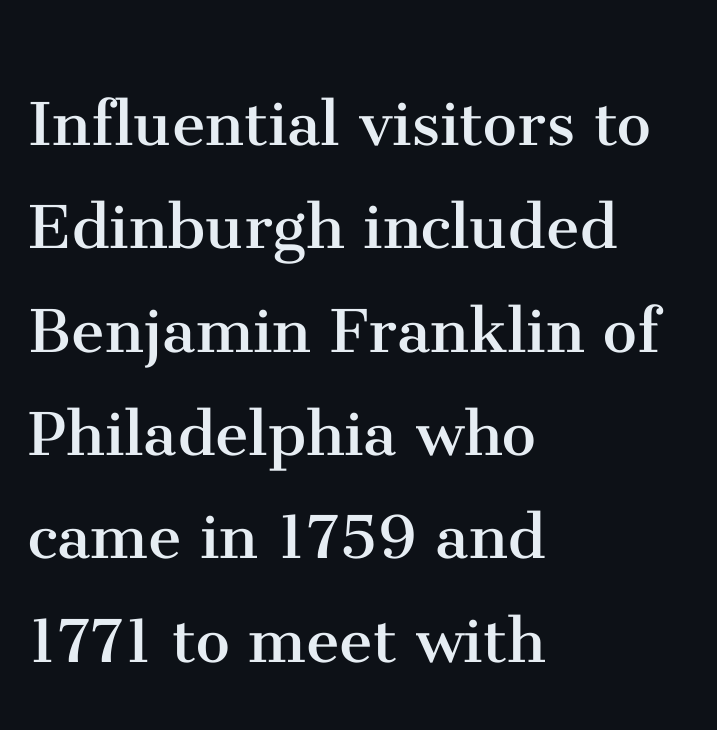
The image shows 76 px regular-weight serif type, upright; set left-aligned, normal line spacing (1.36x), normal letter spacing, not underlined; medium stroke contrast and a medium x-height.
